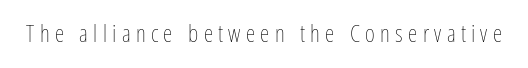
The image shows 24 px text type, upright; set unusually wide letter spacing (+0.22 em), not underlined.
